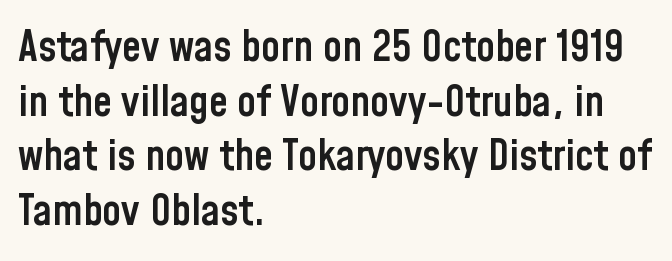
{"serif": "no", "italic": "no", "bold": "semi", "weight": "semibold", "width": "condensed", "stroke_contrast": "low", "x_height": "medium", "monospaced": "no", "underline": "no", "align": "left", "line_spacing": "normal", "line_spacing_ratio": 1.27, "letter_spacing": "normal", "letter_spacing_em": 0.0, "glyph_px": 43}
